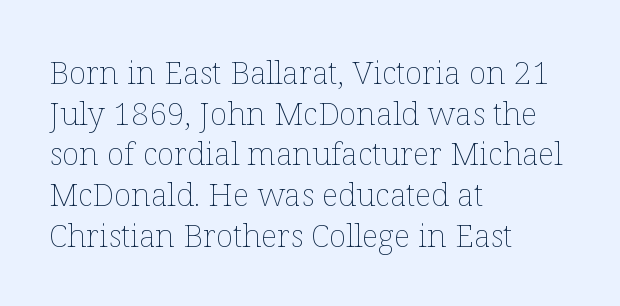
The image shows 32 px thin type, upright; set left-aligned, normal line spacing (1.27x), normal letter spacing, not underlined; low stroke contrast and a medium x-height.
